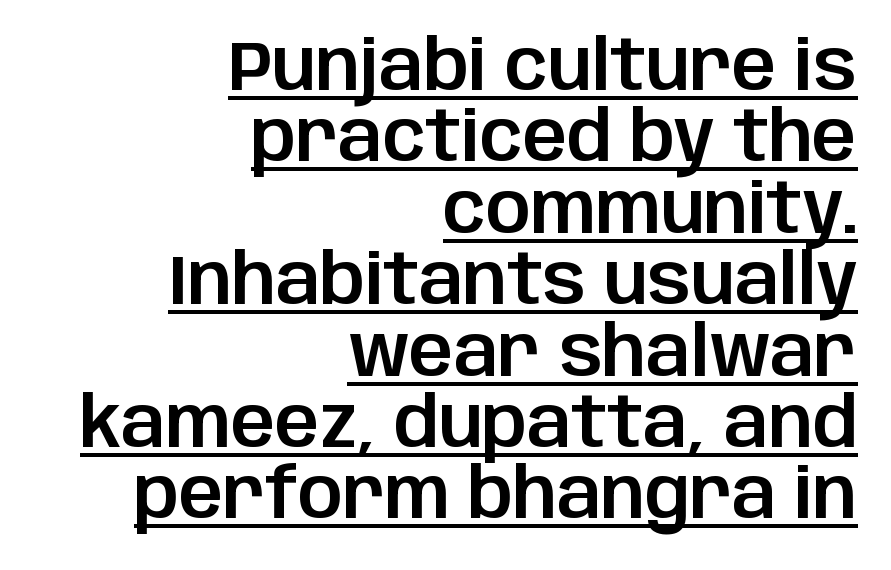
Q: Is the text italic (slanted)? A: No, it is upright.
Q: Is the typeface a serif or a sans-serif typeface? A: Sans-serif.
Q: Is the text underlined? A: Yes.
Q: How is the paragraph aligned? A: Right-aligned.
Q: Is the spacing between letters normal or unusually wide? A: Normal.
Q: Is the spacing between lines tight, normal or loose? A: Tight.
Q: Width (condensed, normal, or wide)? A: Normal.
Q: Stroke contrast? A: Low.
Q: x-height? A: Large.
Q: Monospaced? A: No.
